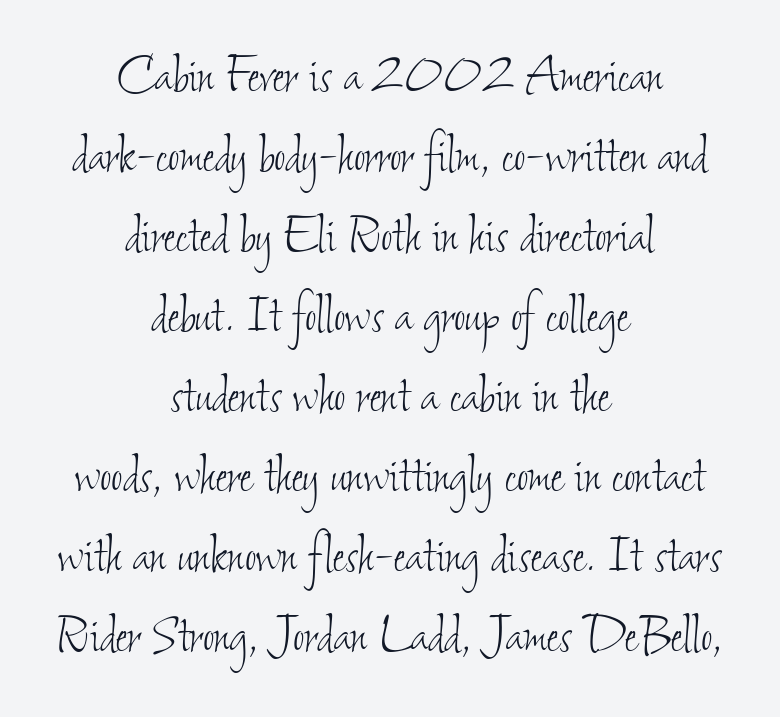
Each letter keeps its own natural width here, so spacing adapts to shape. Vertical spacing — default. This rendering features lettering with no underline. Bold? No — there's no thickening of the strokes. Glyph-to-glyph distance matches everyday printed text. This sample is center-justified, so both line endings float freely.
